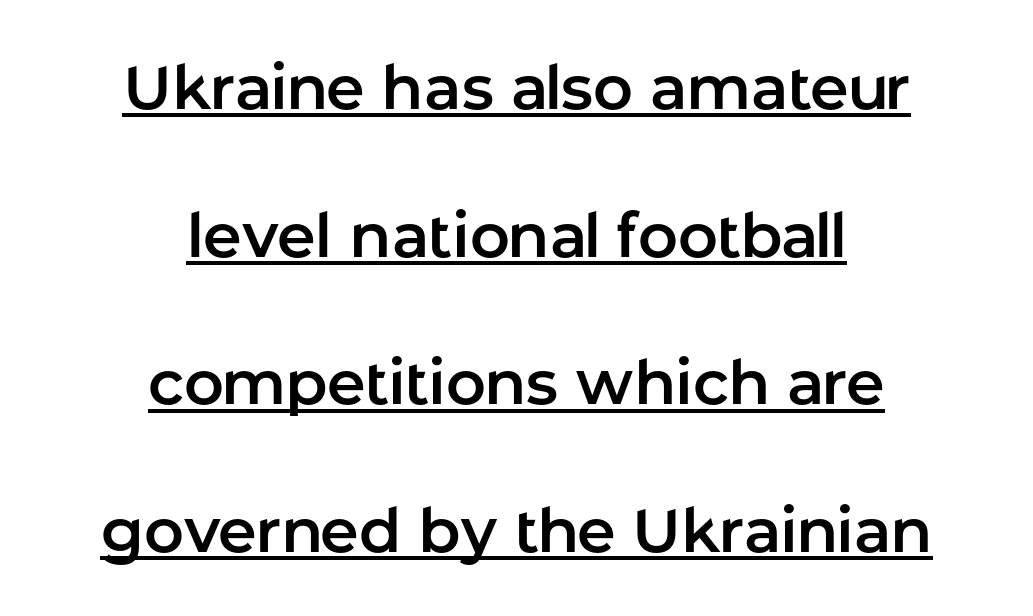
Here the designer chose a conventional face with non-uniform glyph widths. The rendering positions every line midway between the sides. Students, observe: this is what heavily led, spacious text looks like. Unlike italic type, these characters show no tilt at all.
